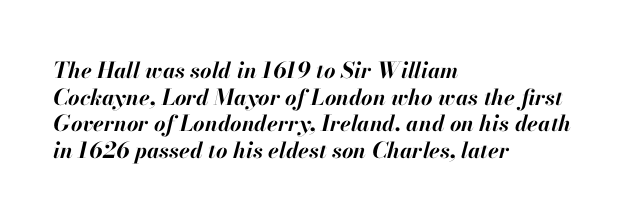
Italic? Definitely — the glyphs are oblique. Glance below the letters and you will spot only blank space. Look at the tracking — it's just the regular setting, nothing added. Line beginnings align vertically; line endings do not. Strong, thick strokes mark this as bold type.
